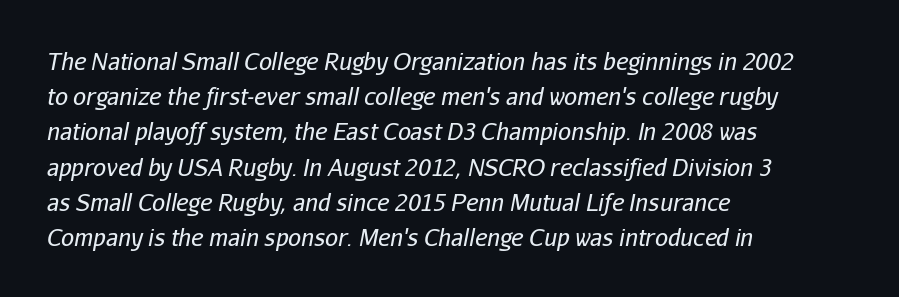
Q: Is the text bold? A: No.
Q: Is the text italic (slanted)? A: Yes, it leans right by about 11 degrees.
Q: Is the text underlined? A: No.
Q: How is the paragraph aligned? A: Left-aligned.
Q: Is the spacing between letters normal or unusually wide? A: Normal.
Q: Is the spacing between lines tight, normal or loose? A: Normal.
